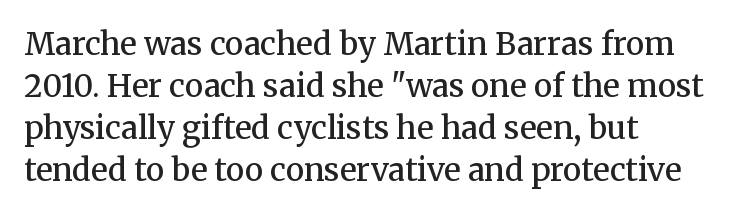
Q: Is the text bold? A: Semi-bold.
Q: Is the text italic (slanted)? A: No, it is upright.
Q: Is the typeface a serif or a sans-serif typeface? A: Serif.
Q: Is the text underlined? A: No.
Q: How is the paragraph aligned? A: Left-aligned.
Q: Is the spacing between letters normal or unusually wide? A: Normal.
Q: Is the spacing between lines tight, normal or loose? A: Normal.
Q: Width (condensed, normal, or wide)? A: Normal.
Q: Stroke contrast? A: Medium.
Q: x-height? A: Medium.
Q: Monospaced? A: No.
